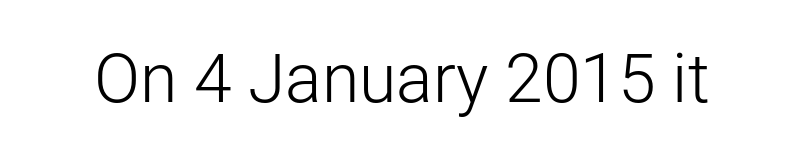
{"serif": "no", "italic": "no", "bold": "no", "weight": "light", "width": "normal", "stroke_contrast": "low", "x_height": "medium", "monospaced": "no", "underline": "no", "letter_spacing": "normal", "letter_spacing_em": 0.0, "glyph_px": 68}
